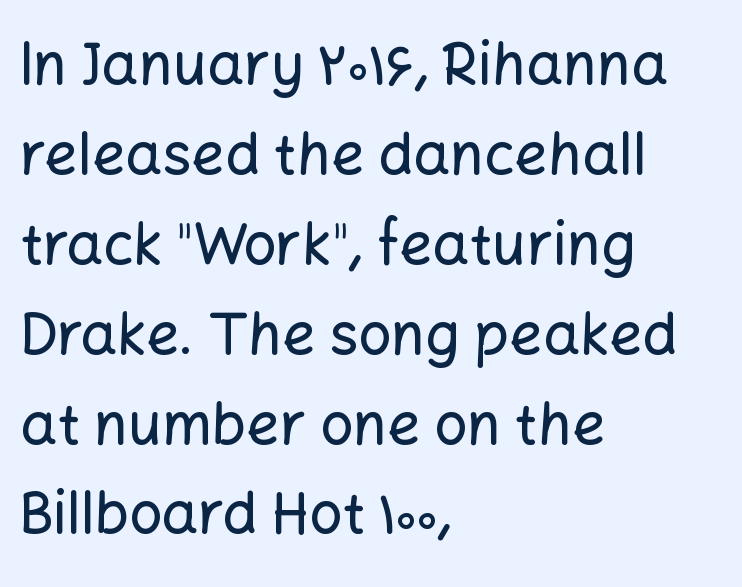
Q: Is the text italic (slanted)? A: No, it is upright.
Q: Is the typeface a serif or a sans-serif typeface? A: Sans-serif.
Q: Is the text underlined? A: No.
Q: How is the paragraph aligned? A: Left-aligned.
Q: Is the spacing between letters normal or unusually wide? A: Normal.
Q: Is the spacing between lines tight, normal or loose? A: Normal.
Q: Width (condensed, normal, or wide)? A: Normal.
Q: Stroke contrast? A: Low.
Q: x-height? A: Medium.
Q: Monospaced? A: No.
